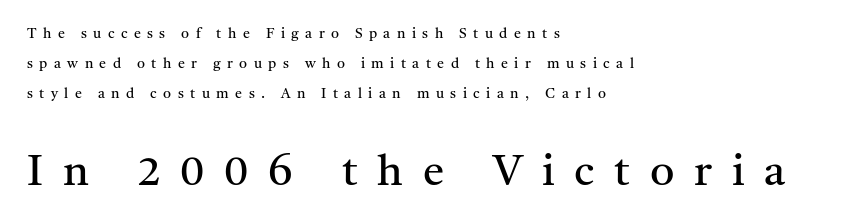
The image shows 43 px regular-weight serif type, upright; set left-aligned, loose line spacing (2.16x), unusually wide letter spacing (+0.46 em), not underlined; the second (bottom) block is 3.07x larger; medium stroke contrast and a medium x-height.
